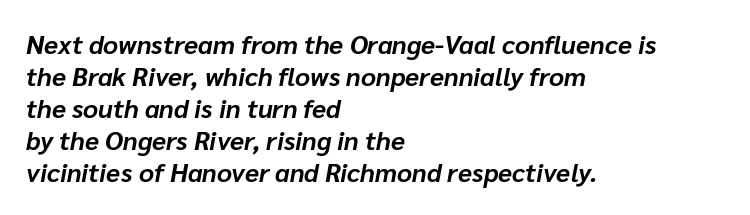
Q: Is the text bold? A: Yes.
Q: Is the text italic (slanted)? A: Yes, it leans right by about 10 degrees.
Q: Is the text underlined? A: No.
Q: How is the paragraph aligned? A: Left-aligned.
Q: Is the spacing between letters normal or unusually wide? A: Normal.
